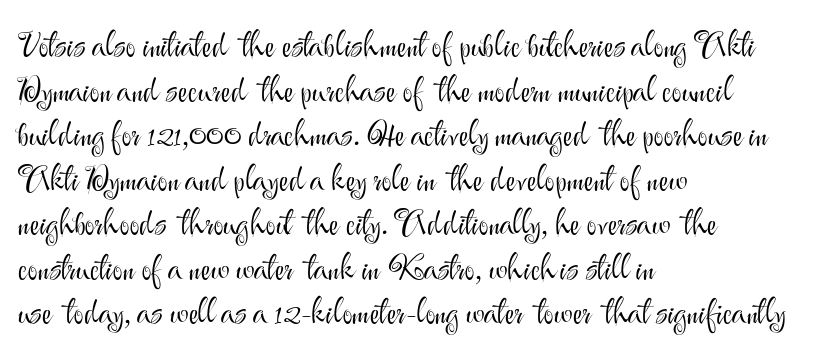
{"serif": "no", "bold": "no", "weight": "light", "width": "normal", "stroke_contrast": "medium", "x_height": "small", "monospaced": "no", "underline": "no", "align": "left", "line_spacing": "normal", "line_spacing_ratio": 1.31, "letter_spacing": "normal", "letter_spacing_em": 0.0, "glyph_px": 34}
